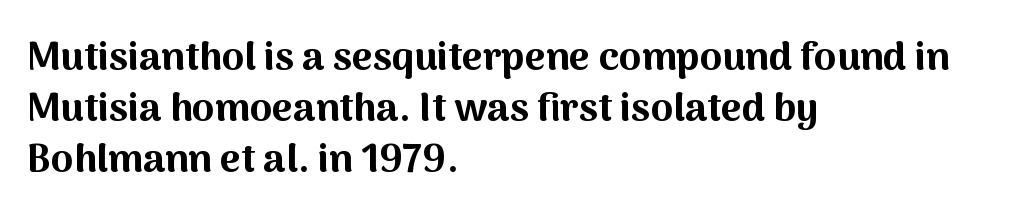
If you drew a line through each stem, it would be perfectly vertical. Lines of text with bare space underneath. In terms of leading, this rendering sits right in the middle. I'd call this a sans setting — the letters go barefoot.
